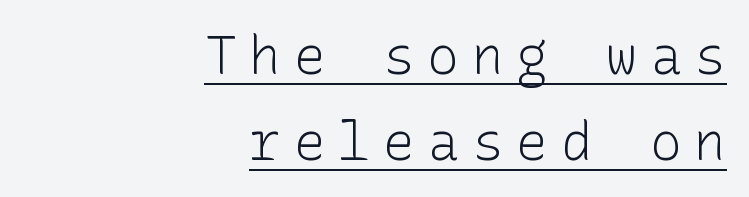
Look at the tracking — it's clearly loosened, letters drifting apart. Serif or sans? Sans — the stroke terminals are bare. Emphasis is given by a line drawn under the lettering. When letters stand straight like this, we call the style roman or upright.
